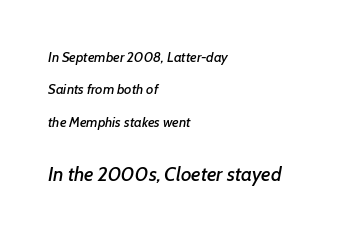
{"italic": "yes", "lean": "right", "slant_degrees": 7, "underline": "no", "align": "left", "line_spacing": "loose", "line_spacing_ratio": 2.32, "letter_spacing": "normal", "letter_spacing_em": 0.0, "larger_block": "second", "size_ratio": 1.43, "glyph_px": 20}
